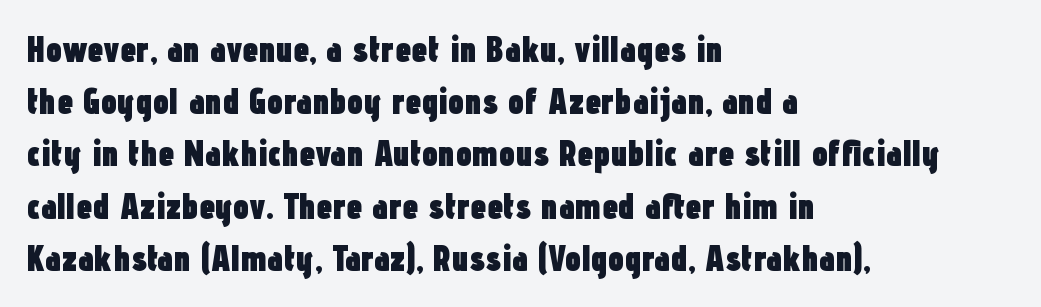
The image shows 36 px heavy, condensed sans-serif type, upright; set left-aligned, normal line spacing (1.45x), normal letter spacing, not underlined; low stroke contrast and a medium x-height.
